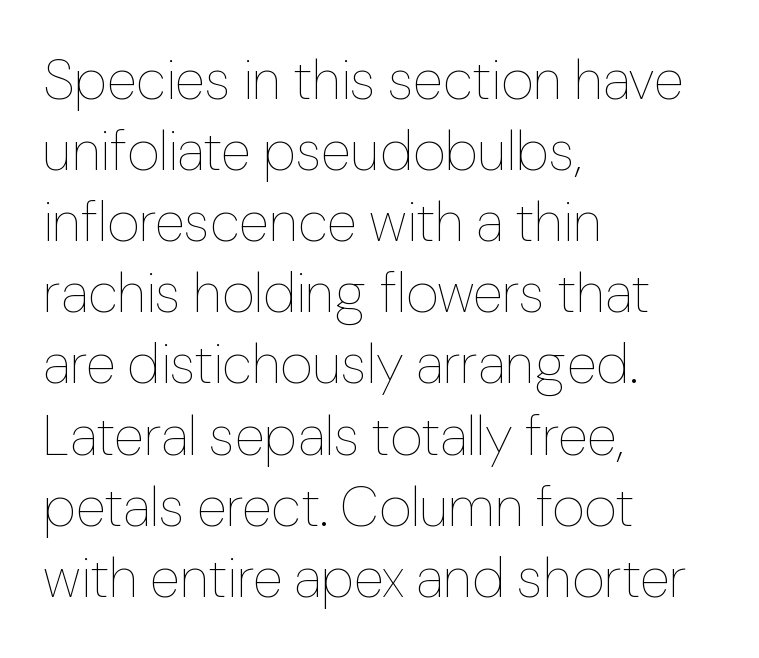
The image shows 56 px thin type, upright; set left-aligned, normal line spacing (1.27x), normal letter spacing, not underlined; low stroke contrast and a medium x-height.
